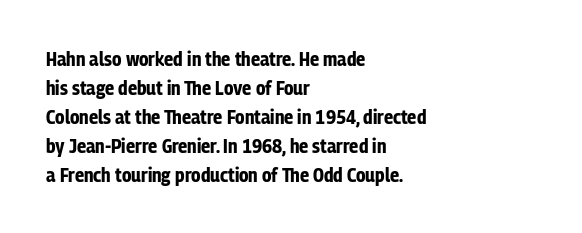
The image shows 20 px bold type, upright; set left-aligned, normal line spacing (1.45x), normal letter spacing, not underlined.
